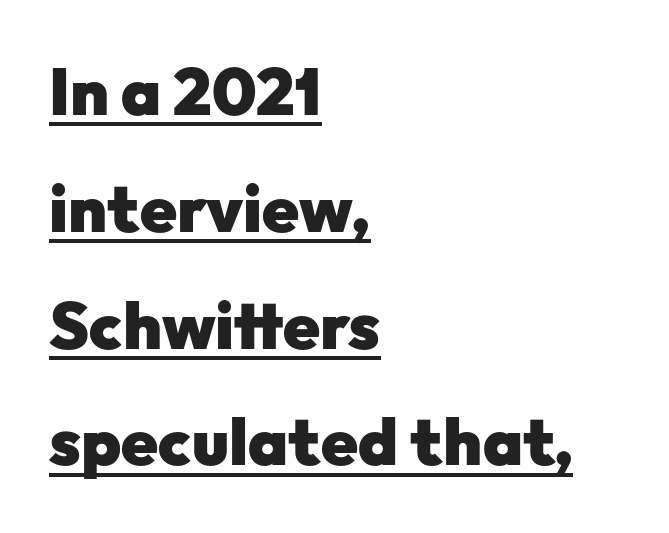
Q: Is the text bold? A: Yes.
Q: Is the text italic (slanted)? A: No, it is upright.
Q: Is the typeface a serif or a sans-serif typeface? A: Sans-serif.
Q: Is the text underlined? A: Yes.
Q: How is the paragraph aligned? A: Left-aligned.
Q: Is the spacing between letters normal or unusually wide? A: Normal.
Q: Width (condensed, normal, or wide)? A: Normal.
Q: Stroke contrast? A: Low.
Q: x-height? A: Medium.
Q: Monospaced? A: No.
